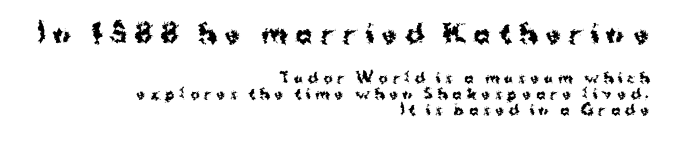
Q: Is the text bold? A: Yes.
Q: Is the text italic (slanted)? A: No, it is upright.
Q: Is the text underlined? A: No.
Q: How is the paragraph aligned? A: Right-aligned.
Q: Is the spacing between letters normal or unusually wide? A: Unusually wide.
Q: Is the spacing between lines tight, normal or loose? A: Tight.
Q: Which block of text is set in a larger size, the first (top) or the second (bottom)? A: The first (top) one.
